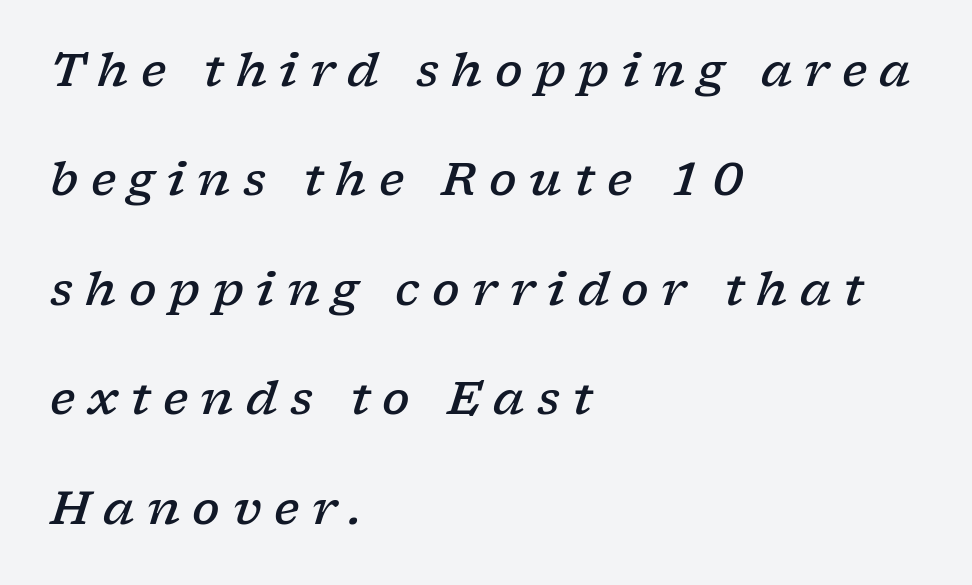
Q: Is the text bold? A: Semi-bold.
Q: Is the text italic (slanted)? A: Yes, it leans right by about 17 degrees.
Q: Is the typeface a serif or a sans-serif typeface? A: Serif.
Q: Is the text underlined? A: No.
Q: How is the paragraph aligned? A: Left-aligned.
Q: Is the spacing between letters normal or unusually wide? A: Unusually wide.
Q: Is the spacing between lines tight, normal or loose? A: Loose.
Q: Width (condensed, normal, or wide)? A: Wide.
Q: Stroke contrast? A: Low.
Q: x-height? A: Medium.
Q: Monospaced? A: No.
